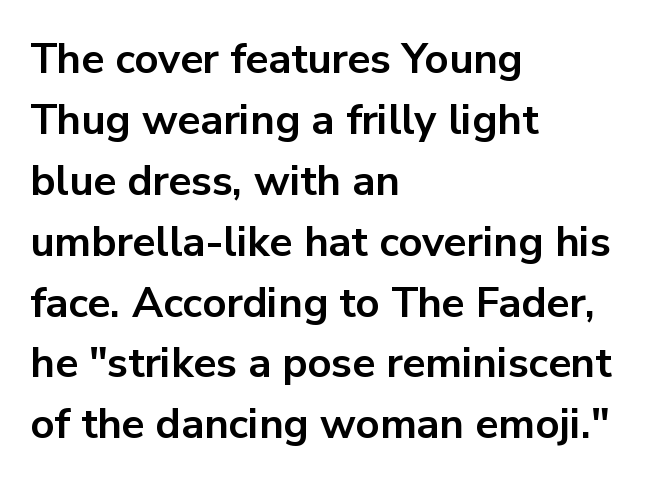
Vertical strokes here are truly vertical. These lines sit exactly where default settings would place them. Notice how the passage keeps a crisp vertical edge on the left only. Nothing unusual about the tracking: characters are spaced as the font intends. The characters display no serif detailing; their extremities are plain. Descenders are the only things crossing below the line.
